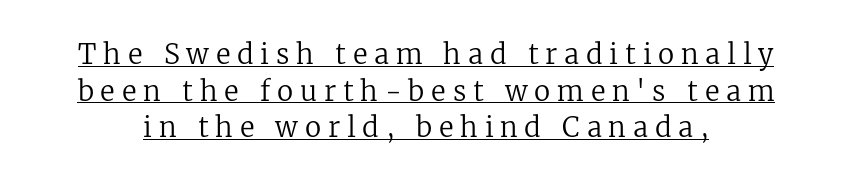
The image shows 27 px text type, upright; set normal line spacing (1.36x), unusually wide letter spacing (+0.25 em), underlined.
